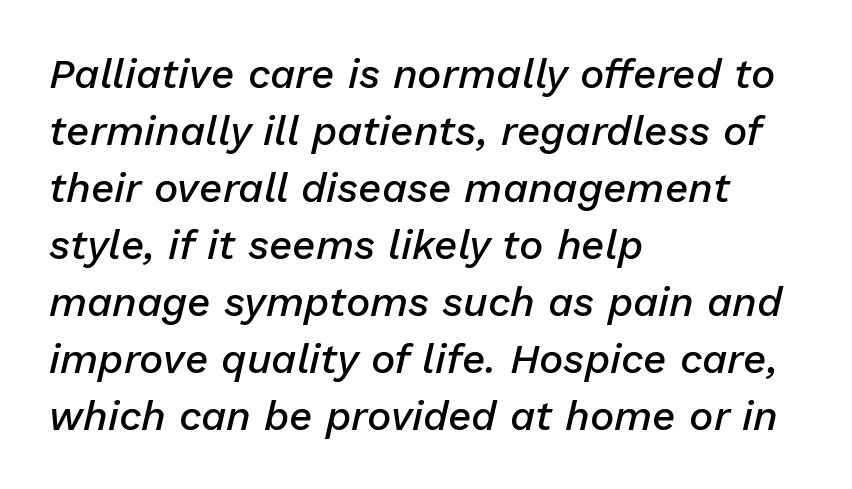
Q: Is the text bold? A: Semi-bold.
Q: Is the text italic (slanted)? A: Yes, it leans right by about 13 degrees.
Q: Is the text underlined? A: No.
Q: How is the paragraph aligned? A: Left-aligned.
Q: Is the spacing between letters normal or unusually wide? A: Normal.
Q: Is the spacing between lines tight, normal or loose? A: Normal.
Q: Width (condensed, normal, or wide)? A: Normal.
Q: Stroke contrast? A: Low.
Q: x-height? A: Medium.
Q: Monospaced? A: No.
